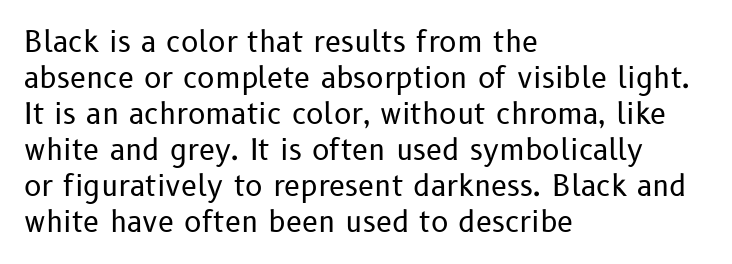
The image shows 29 px regular-weight sans-serif type, upright; set left-aligned, line spacing 1.24x, normal letter spacing, not underlined; low stroke contrast and a medium x-height.
